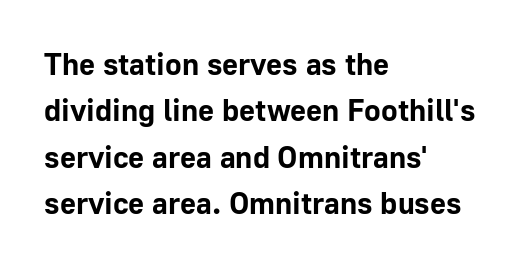
Character widths vary here, with narrow letters taking less room than wide ones. The rendering anchors every line to the left-hand side. Thick stems and heavy bowls — unmistakably bold. This is roman type, the default non-slanted kind. Unmarked baselines from the first word to the last. Regarding serifs, this sample does without them.
